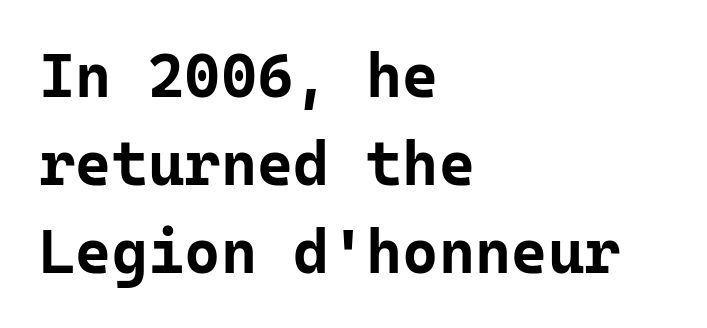
{"serif": "no", "italic": "no", "bold": "yes", "weight": "bold", "width": "normal", "stroke_contrast": "low", "x_height": "medium", "monospaced": "yes", "underline": "no", "align": "left", "line_spacing": "normal", "line_spacing_ratio": 1.42, "letter_spacing": "normal", "letter_spacing_em": 0.0, "glyph_px": 62}
